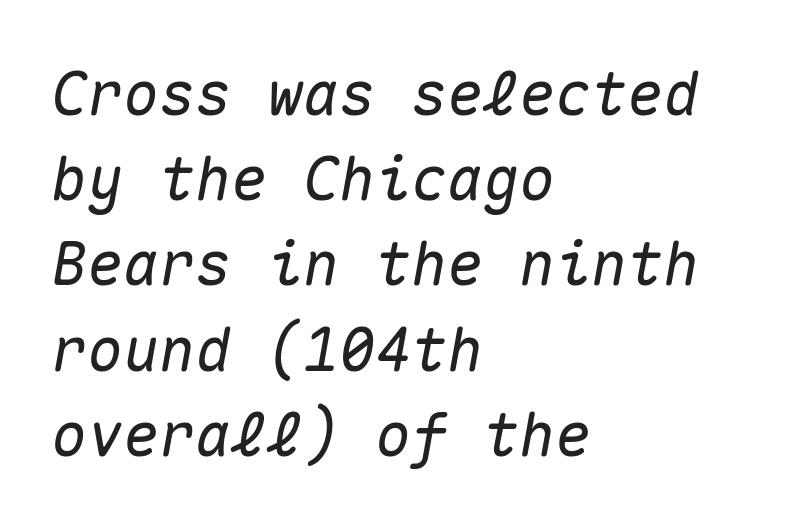
Compared with typical body copy, the letter spacing here is the same. The space directly below the letters is spotless. Caption: multi-line text, flush left, ragged right. This sample has the even, mechanical cadence of fixed-width lettering.
